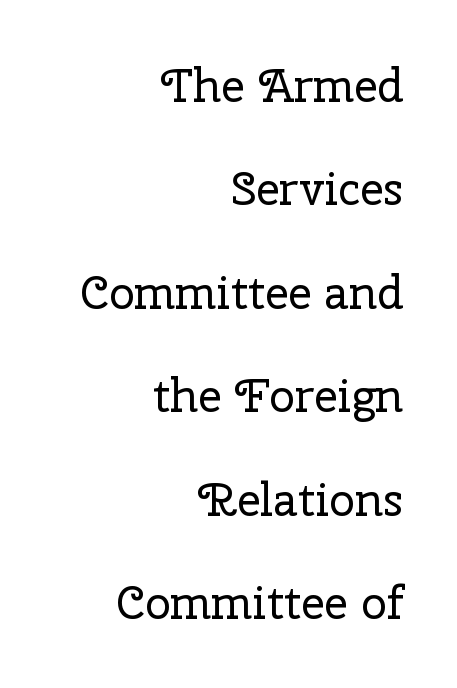
{"serif": "yes", "italic": "no", "bold": "no", "weight": "regular", "width": "normal", "stroke_contrast": "low", "x_height": "medium", "monospaced": "no", "underline": "no", "align": "right", "line_spacing": "loose", "line_spacing_ratio": 2.25, "letter_spacing": "normal", "letter_spacing_em": 0.0, "glyph_px": 46}
